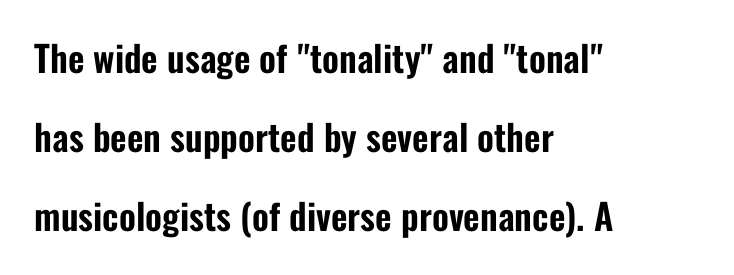
{"serif": "no", "italic": "no", "width": "condensed", "stroke_contrast": "low", "x_height": "medium", "monospaced": "no", "underline": "no", "align": "left", "line_spacing": "loose", "line_spacing_ratio": 2.19, "letter_spacing": "normal", "letter_spacing_em": 0.0, "glyph_px": 36}
